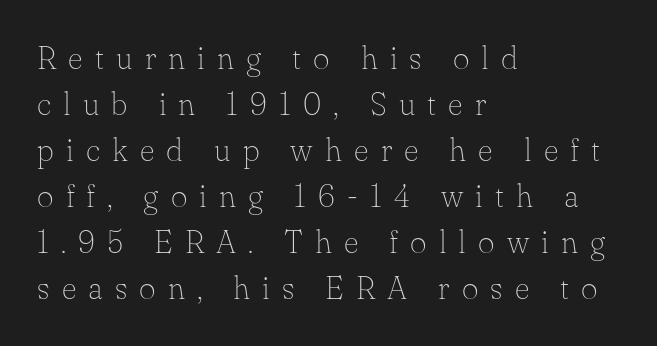
The image shows 32 px thin serif type, upright; set left-aligned, normal line spacing (1.44x), unusually wide letter spacing (+0.38 em), not underlined; low stroke contrast and a small x-height.
